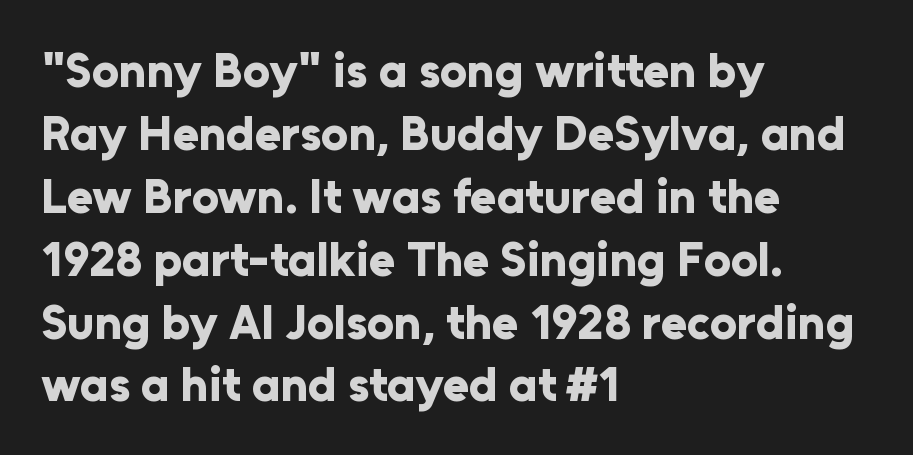
Q: Is the text bold? A: Yes.
Q: Is the text italic (slanted)? A: No, it is upright.
Q: Is the typeface a serif or a sans-serif typeface? A: Sans-serif.
Q: Is the text underlined? A: No.
Q: How is the paragraph aligned? A: Left-aligned.
Q: Is the spacing between letters normal or unusually wide? A: Normal.
Q: Is the spacing between lines tight, normal or loose? A: Normal.
Q: Width (condensed, normal, or wide)? A: Normal.
Q: Stroke contrast? A: Low.
Q: x-height? A: Medium.
Q: Monospaced? A: No.
